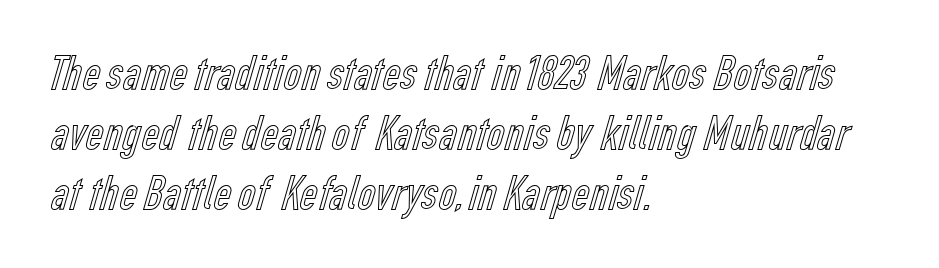
Default kerning and tracking; the words read as compact shapes. Spacing verdict: proportional, widths tailored to each character. Caption: multi-line text, flush left, ragged right.
